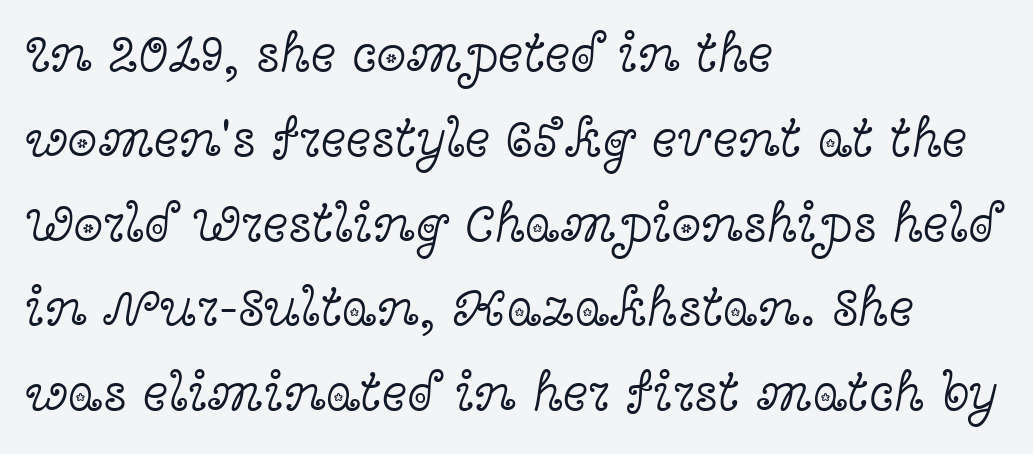
Q: Is the text bold? A: No.
Q: Is the text italic (slanted)? A: Yes.
Q: Is the typeface a serif or a sans-serif typeface? A: Serif.
Q: Is the text underlined? A: No.
Q: How is the paragraph aligned? A: Left-aligned.
Q: Is the spacing between letters normal or unusually wide? A: Normal.
Q: Is the spacing between lines tight, normal or loose? A: Normal.
Q: Width (condensed, normal, or wide)? A: Wide.
Q: x-height? A: Medium.
Q: Monospaced? A: No.
